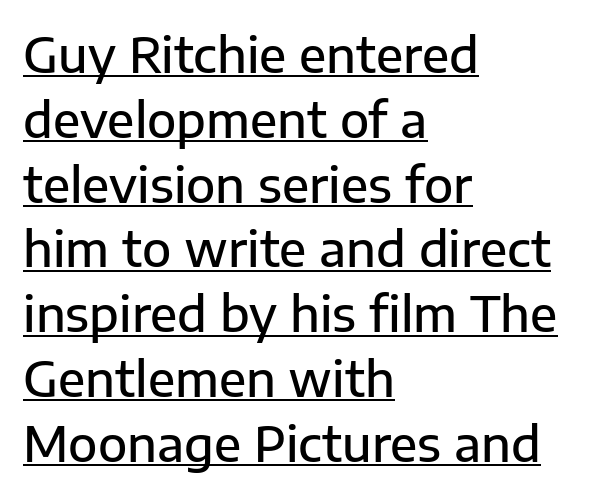
Heft: intermediate — a semibold. Like a heading marked for emphasis, these lines bear an underscore. Classification — sans serif. Looks like regular typesetting: each glyph gets only the width it needs. Notice how the stems are strictly vertical — no italics here. This rendering leaves character spacing at its baseline value.
